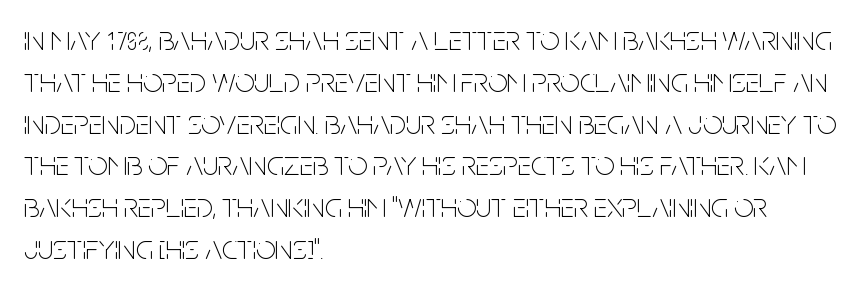
The gap between lines stays unmarked. Is this a fixed-width face? No — the glyphs have proportional, varying widths. Nothing unusual about the tracking: characters are spaced as the font intends. The compositor pushed each line to the left boundary.
